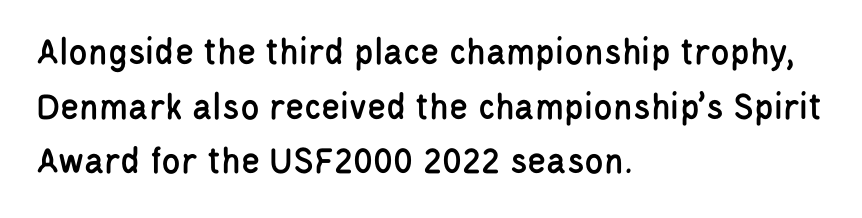
Q: Is the text italic (slanted)? A: No, it is upright.
Q: Is the typeface a serif or a sans-serif typeface? A: Sans-serif.
Q: Is the text underlined? A: No.
Q: How is the paragraph aligned? A: Left-aligned.
Q: Is the spacing between letters normal or unusually wide? A: Normal.
Q: Is the spacing between lines tight, normal or loose? A: Normal.
Q: Width (condensed, normal, or wide)? A: Condensed.
Q: Stroke contrast? A: Low.
Q: x-height? A: Large.
Q: Monospaced? A: No.
